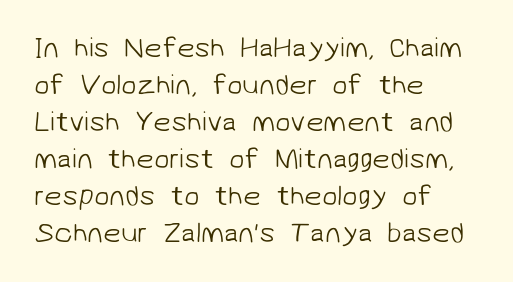
{"serif": "no", "bold": "no", "weight": "light", "width": "normal", "stroke_contrast": "low", "x_height": "medium", "monospaced": "no", "underline": "no", "align": "left", "line_spacing": "normal", "line_spacing_ratio": 1.32, "letter_spacing": "normal", "letter_spacing_em": 0.0, "glyph_px": 28}
